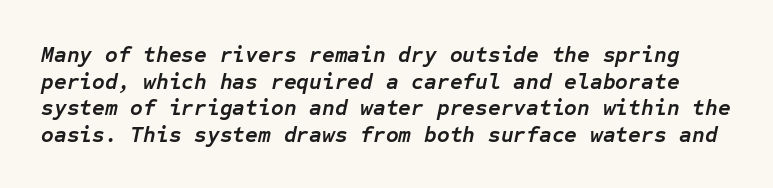
Q: Is the text bold? A: Yes.
Q: Is the text italic (slanted)? A: Yes, it leans right by about 12 degrees.
Q: Is the text underlined? A: No.
Q: Is the spacing between letters normal or unusually wide? A: Normal.
